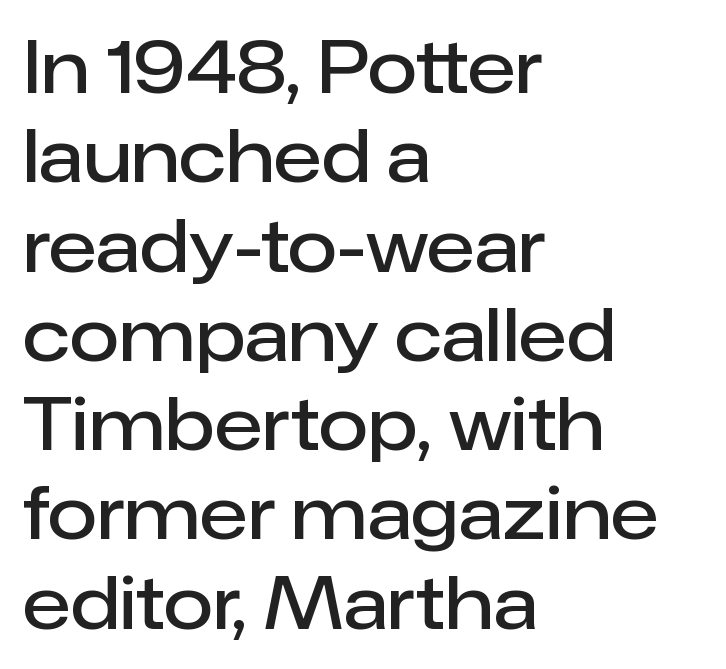
{"serif": "no", "italic": "no", "bold": "semi", "weight": "semibold", "width": "normal", "stroke_contrast": "low", "x_height": "medium", "monospaced": "no", "underline": "no", "align": "left", "line_spacing_ratio": 1.24, "letter_spacing": "normal", "letter_spacing_em": 0.0, "glyph_px": 72}
